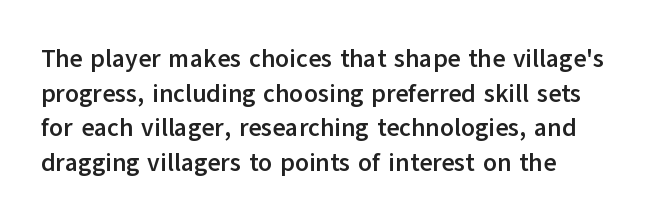
The image shows 25 px bold type, upright; set left-aligned, normal line spacing (1.39x), normal letter spacing, not underlined.
